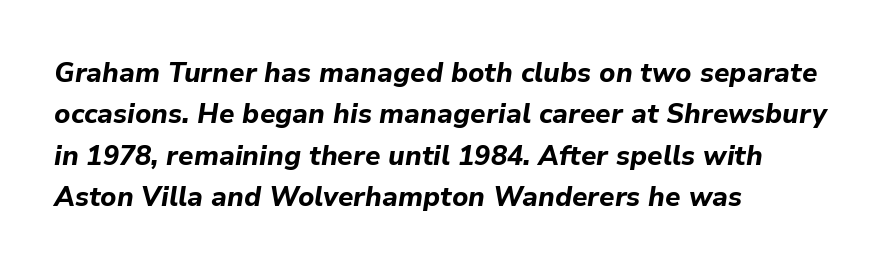
{"italic": "yes", "lean": "right", "slant_degrees": 9, "bold": "yes", "underline": "no", "align": "left", "line_spacing": "normal", "line_spacing_ratio": 1.53, "letter_spacing": "normal", "letter_spacing_em": 0.0, "glyph_px": 27}
